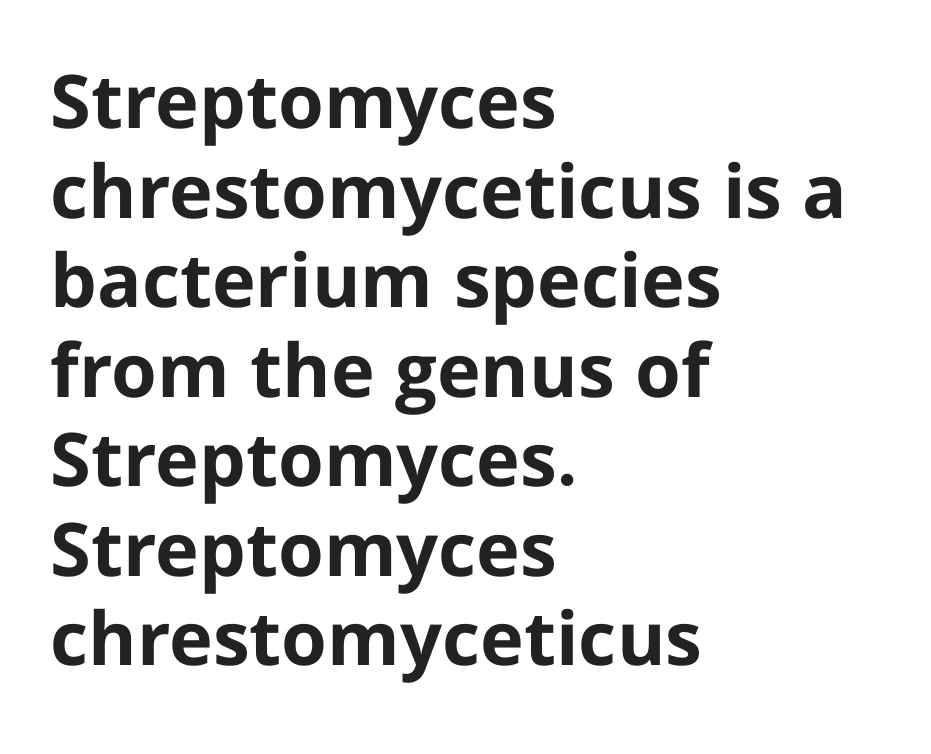
Q: Is the text bold? A: Yes.
Q: Is the text italic (slanted)? A: No, it is upright.
Q: Is the typeface a serif or a sans-serif typeface? A: Sans-serif.
Q: Is the text underlined? A: No.
Q: How is the paragraph aligned? A: Left-aligned.
Q: Is the spacing between letters normal or unusually wide? A: Normal.
Q: Width (condensed, normal, or wide)? A: Normal.
Q: Stroke contrast? A: Low.
Q: x-height? A: Medium.
Q: Monospaced? A: No.
